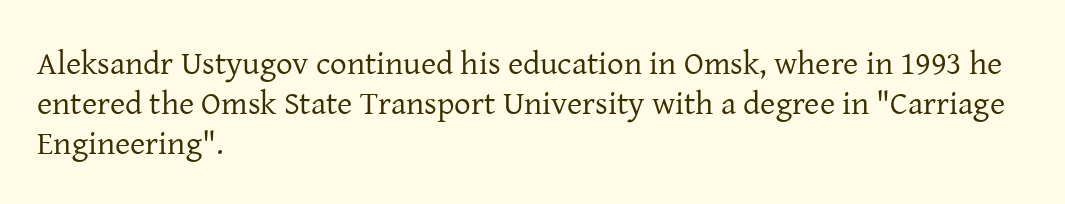
The lettering stays uniformly vertical, giving the passage a roman look. Weight: not bold — regular or lighter. The letters carry serifs — small finishing strokes at the ends of their stems. The letters advance in unequal steps, a hallmark of proportional type. You could call the tracking neutral — neither tight nor loose. Descenders hang freely into open space.
